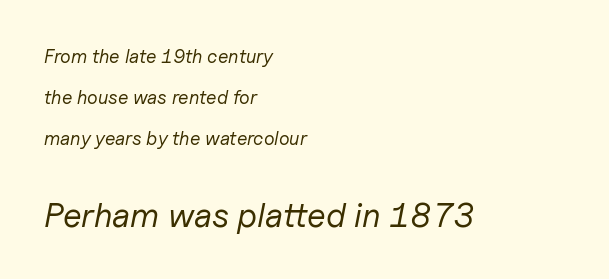
Each stroke keeps to a modest, everyday thickness or less. Proportional: the letters do not fall into vertical columns. Slanted lettering throughout. Which margin do the lines hug? The left one — the right edge is uneven.
